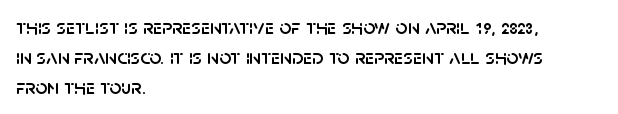
Q: Is the text italic (slanted)? A: No, it is upright.
Q: Is the text underlined? A: No.
Q: How is the paragraph aligned? A: Left-aligned.
Q: Is the spacing between letters normal or unusually wide? A: Normal.
Q: Is the spacing between lines tight, normal or loose? A: Normal.
